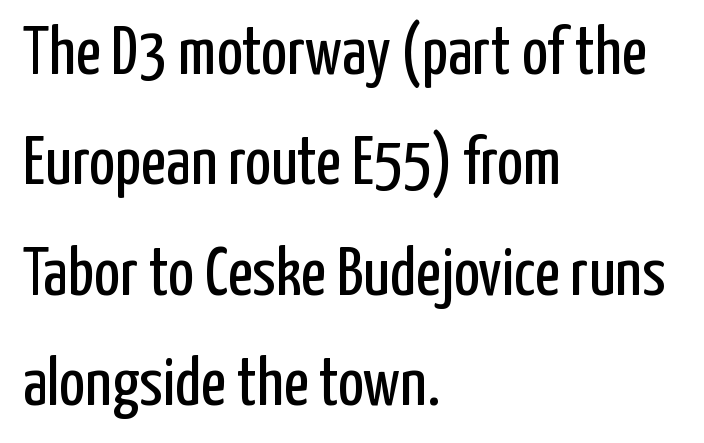
{"serif": "no", "italic": "no", "bold": "no", "weight": "regular", "width": "condensed", "stroke_contrast": "low", "x_height": "medium", "monospaced": "no", "underline": "no", "align": "left", "line_spacing": "normal", "line_spacing_ratio": 1.6, "letter_spacing": "normal", "letter_spacing_em": 0.0, "glyph_px": 69}
